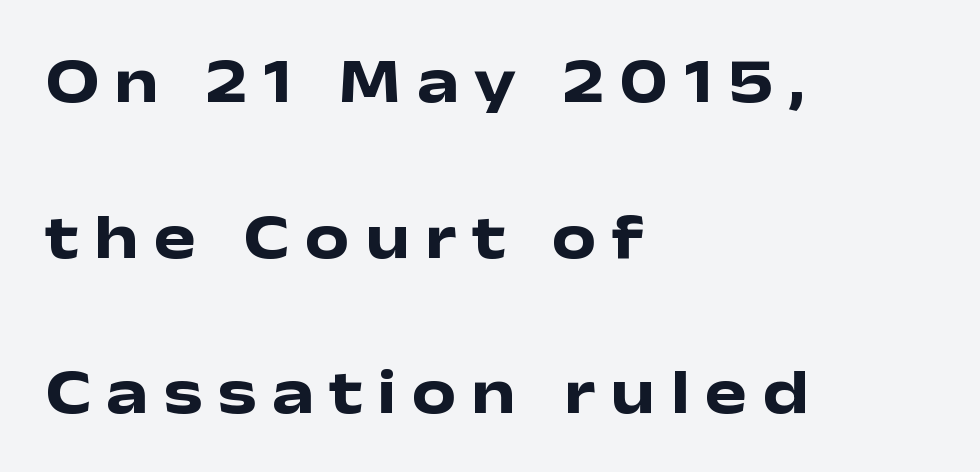
Leftover space on each line is placed entirely after the last word. Quick note: underline off. Set as a true bold cut, around the 700 mark. What kind of face is this? One without serifs — a sans. Do the letters lean? They stand straight.
